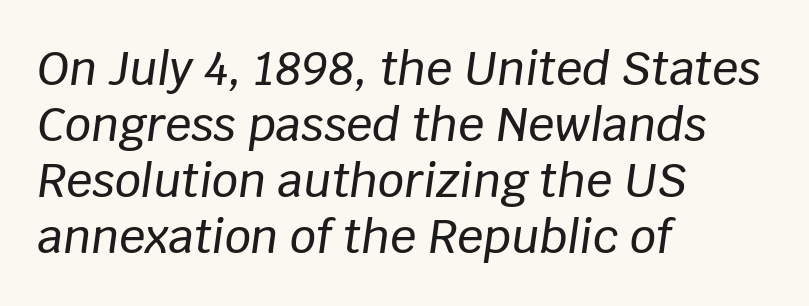
How are the letters spaced? Ordinarily, with no added tracking. The passage shown is not underscored anywhere. Spacing verdict: proportional, widths tailored to each character. Where is the straight margin? On the left. This is oblique type, the kind used for emphasis or titles.
